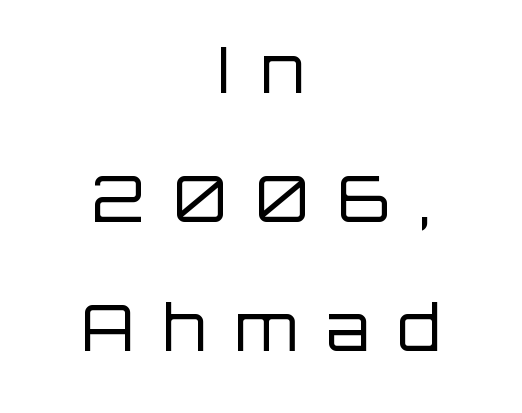
Q: Is the text bold? A: No.
Q: Is the text italic (slanted)? A: No, it is upright.
Q: Is the typeface a serif or a sans-serif typeface? A: Sans-serif.
Q: Is the text underlined? A: No.
Q: How is the paragraph aligned? A: Centered.
Q: Is the spacing between letters normal or unusually wide? A: Unusually wide.
Q: Is the spacing between lines tight, normal or loose? A: Loose.
Q: Width (condensed, normal, or wide)? A: Normal.
Q: Stroke contrast? A: Low.
Q: x-height? A: Large.
Q: Monospaced? A: No.
